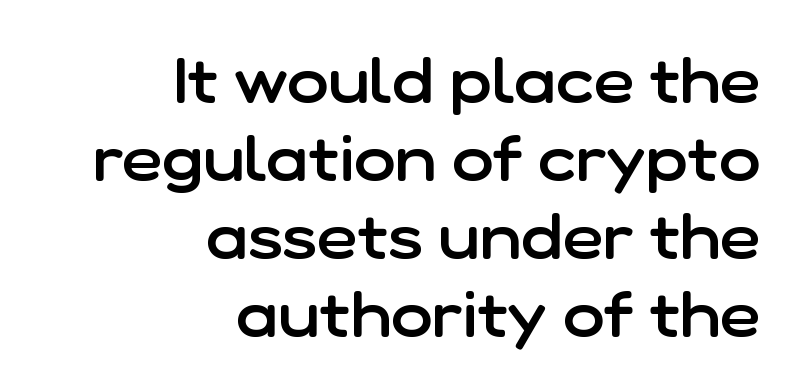
{"serif": "no", "italic": "no", "bold": "semi", "weight": "semibold", "width": "normal", "stroke_contrast": "low", "x_height": "medium", "monospaced": "no", "underline": "no", "align": "right", "line_spacing_ratio": 1.24, "letter_spacing": "normal", "letter_spacing_em": 0.0, "glyph_px": 63}
